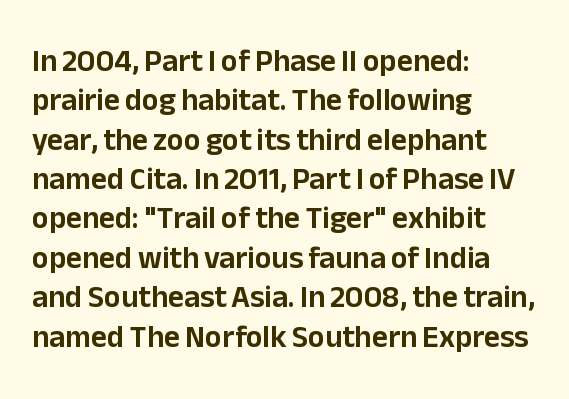
Horizontal bands of white between lines are of average thickness. In terms of letterform style, serifs are entirely absent. Notice how the passage keeps a crisp vertical edge on the left only. Is there any slant? The stems are plumb. There is no visible air inserted between adjacent glyphs. The passage shown is typed in a proportional face where columns would drift.
